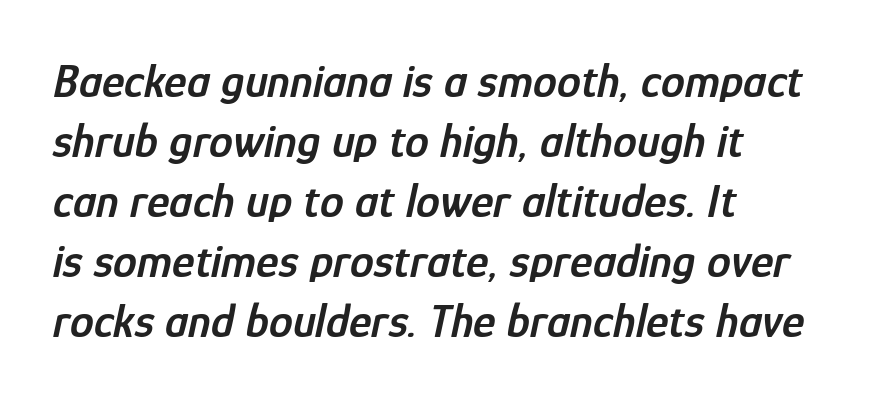
Honestly, the letter spacing is just normal — you wouldn't notice it. Only glyphs here, with clear space below each row. An italicized treatment has been applied to the whole sample. Here the designer chose a conventional face with non-uniform glyph widths. Moderately thickened strokes mark this as semibold type. Visually the block forms a straight wall on the left and a jagged coastline on the right.
